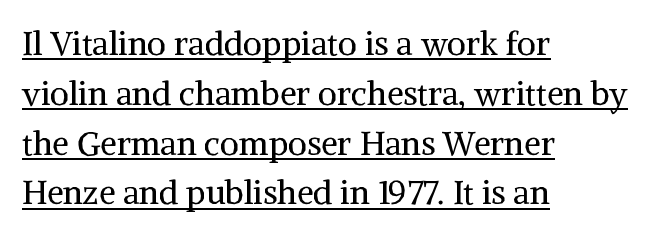
Q: Is the text bold? A: No.
Q: Is the text italic (slanted)? A: No, it is upright.
Q: Is the typeface a serif or a sans-serif typeface? A: Serif.
Q: Is the text underlined? A: Yes.
Q: How is the paragraph aligned? A: Left-aligned.
Q: Is the spacing between letters normal or unusually wide? A: Normal.
Q: Is the spacing between lines tight, normal or loose? A: Normal.
Q: Width (condensed, normal, or wide)? A: Normal.
Q: Stroke contrast? A: Medium.
Q: x-height? A: Medium.
Q: Monospaced? A: No.
